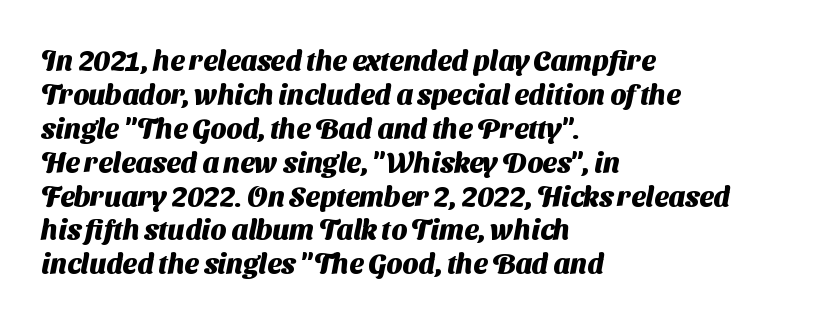
{"serif": "no", "bold": "yes", "weight": "heavy", "width": "normal", "stroke_contrast": "medium", "x_height": "medium", "monospaced": "no", "underline": "no", "align": "left", "line_spacing_ratio": 1.21, "letter_spacing": "normal", "letter_spacing_em": 0.0, "glyph_px": 28}
